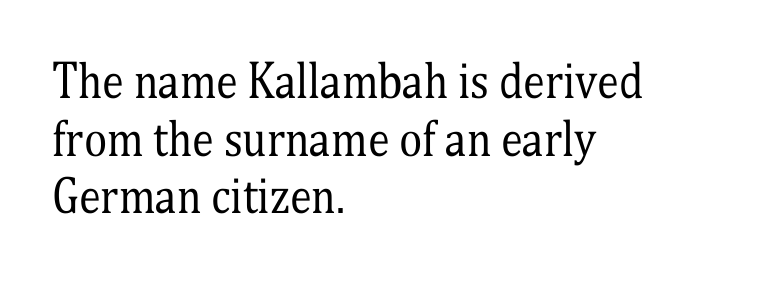
The image shows 44 px regular-weight, condensed serif type, upright; set left-aligned, normal line spacing (1.31x), normal letter spacing, not underlined; medium stroke contrast and a medium x-height.
